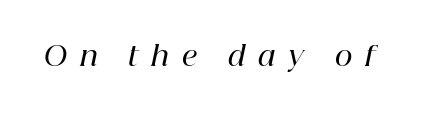
Q: Is the text bold? A: Semi-bold.
Q: Is the text italic (slanted)? A: Yes, it leans right by about 12 degrees.
Q: Is the text underlined? A: No.
Q: Is the spacing between letters normal or unusually wide? A: Unusually wide.
